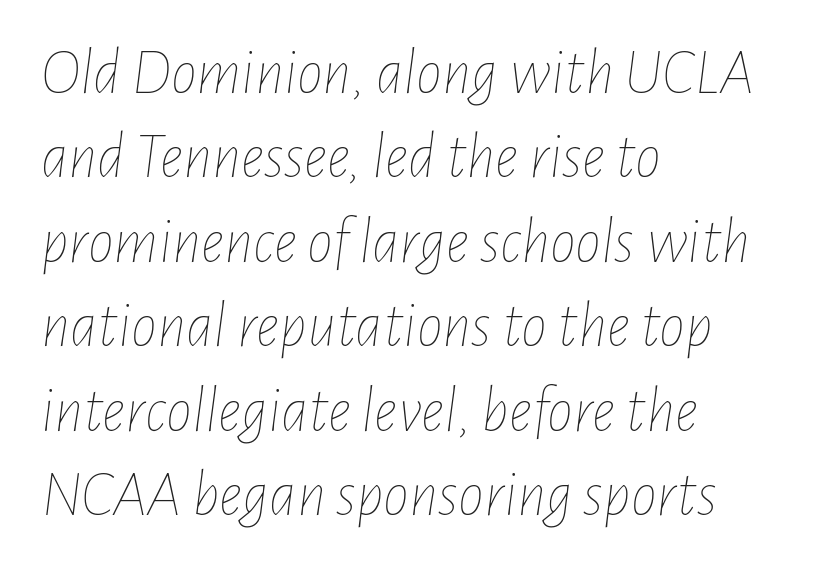
Q: Is the text bold? A: No.
Q: Is the text italic (slanted)? A: Yes, it leans right by about 7 degrees.
Q: Is the text underlined? A: No.
Q: How is the paragraph aligned? A: Left-aligned.
Q: Is the spacing between letters normal or unusually wide? A: Normal.
Q: Is the spacing between lines tight, normal or loose? A: Normal.
Q: Width (condensed, normal, or wide)? A: Condensed.
Q: Stroke contrast? A: Low.
Q: x-height? A: Medium.
Q: Monospaced? A: No.
